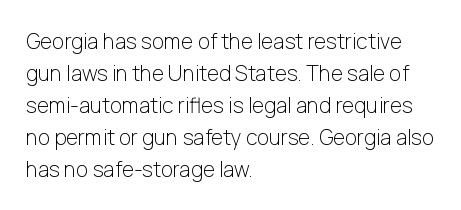
The image shows 21 px text type, upright; set left-aligned, normal line spacing (1.52x), normal letter spacing, not underlined.
